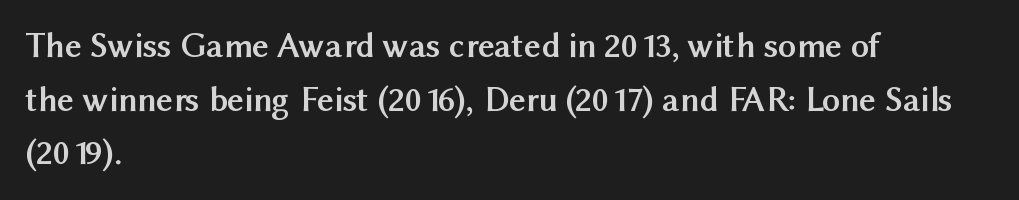
Q: Is the text bold? A: Yes.
Q: Is the text italic (slanted)? A: No, it is upright.
Q: Is the typeface a serif or a sans-serif typeface? A: Sans-serif.
Q: Is the text underlined? A: No.
Q: How is the paragraph aligned? A: Left-aligned.
Q: Is the spacing between letters normal or unusually wide? A: Normal.
Q: Is the spacing between lines tight, normal or loose? A: Normal.
Q: Width (condensed, normal, or wide)? A: Normal.
Q: Stroke contrast? A: Medium.
Q: x-height? A: Medium.
Q: Monospaced? A: No.
